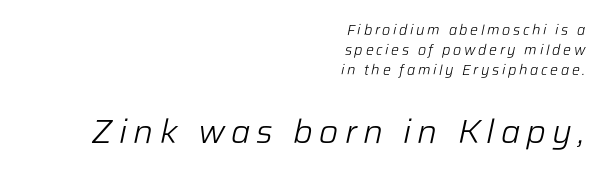
The passage shown is not underscored anywhere. Rendered with sloped, italic letterforms. This sample keeps an unexceptional amount of space between lines. Top chunk: small. Bottom chunk: large. Caption: face not bold, strokes unweighted.
